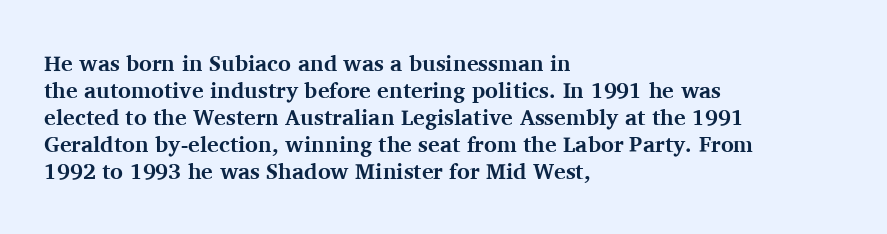
The setting favours the left margin, as ordinary paragraphs usually do. The strip under each line holds only bare page. Every letter is thick-stroked: bold, no question. In terms of posture, this sample is upright. Is the letter spacing exaggerated? No — it looks like the ordinary default.
